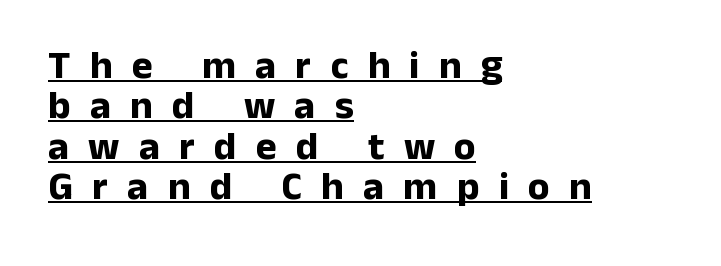
Q: Is the text bold? A: Yes.
Q: Is the text italic (slanted)? A: No, it is upright.
Q: Is the typeface a serif or a sans-serif typeface? A: Sans-serif.
Q: Is the text underlined? A: Yes.
Q: How is the paragraph aligned? A: Left-aligned.
Q: Is the spacing between letters normal or unusually wide? A: Unusually wide.
Q: Is the spacing between lines tight, normal or loose? A: Tight.
Q: Width (condensed, normal, or wide)? A: Normal.
Q: Stroke contrast? A: Low.
Q: x-height? A: Medium.
Q: Monospaced? A: No.
